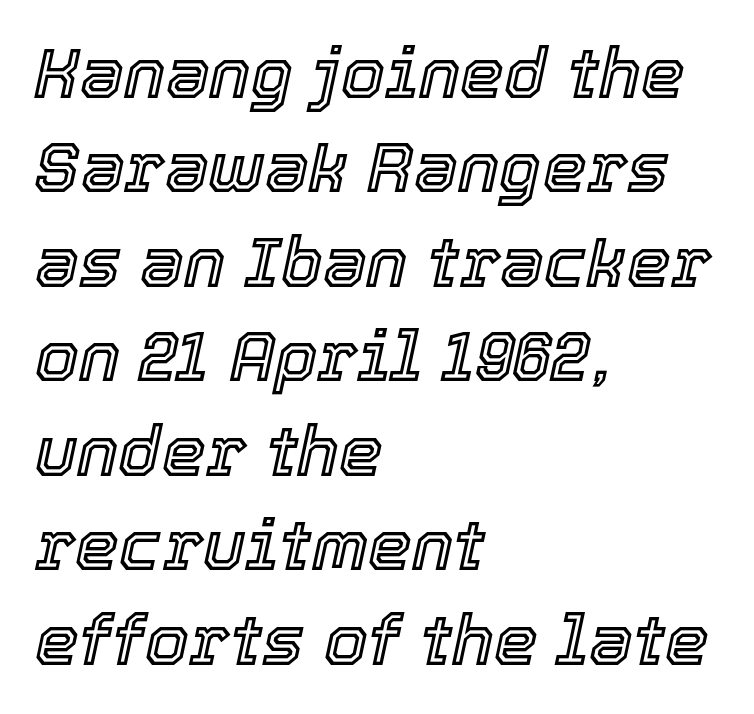
{"italic": "yes", "lean": "right", "slant_degrees": 12, "width": "normal", "x_height": "medium", "monospaced": "no", "underline": "no", "align": "left", "line_spacing": "normal", "line_spacing_ratio": 1.35, "letter_spacing": "normal", "letter_spacing_em": 0.0, "glyph_px": 70}
